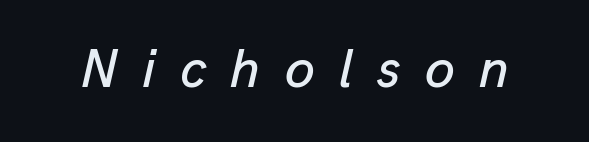
The image shows 54 px text type, italic (leaning right); set unusually wide letter spacing (+0.45 em), not underlined; low stroke contrast and a medium x-height.
